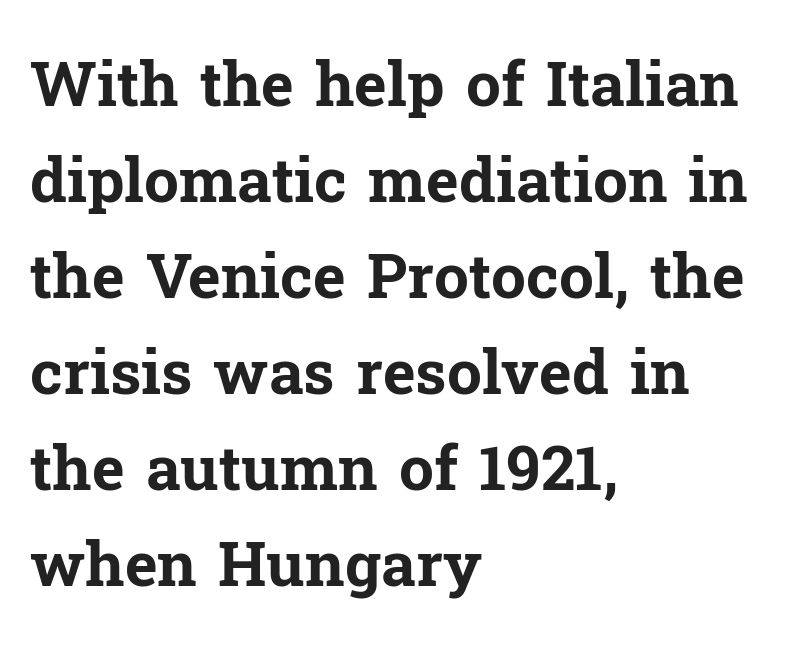
{"serif": "yes", "italic": "no", "bold": "yes", "weight": "bold", "width": "normal", "stroke_contrast": "low", "x_height": "medium", "monospaced": "no", "underline": "no", "align": "left", "line_spacing": "normal", "line_spacing_ratio": 1.55, "letter_spacing": "normal", "letter_spacing_em": 0.0, "glyph_px": 62}
